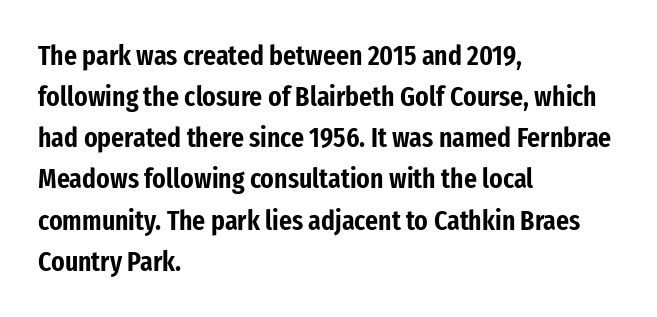
The image shows 28 px condensed sans-serif type, upright; set left-aligned, normal line spacing (1.47x), normal letter spacing, not underlined; low stroke contrast and a medium x-height.
